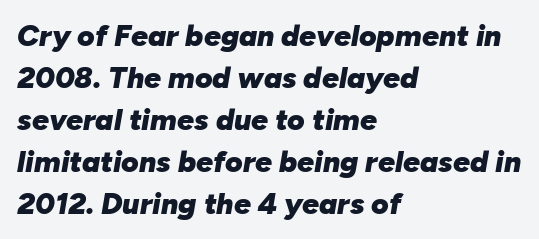
The image shows 30 px heavy type, italic (leaning right); set left-aligned, normal line spacing (1.4x), normal letter spacing, not underlined; low stroke contrast and a medium x-height.
